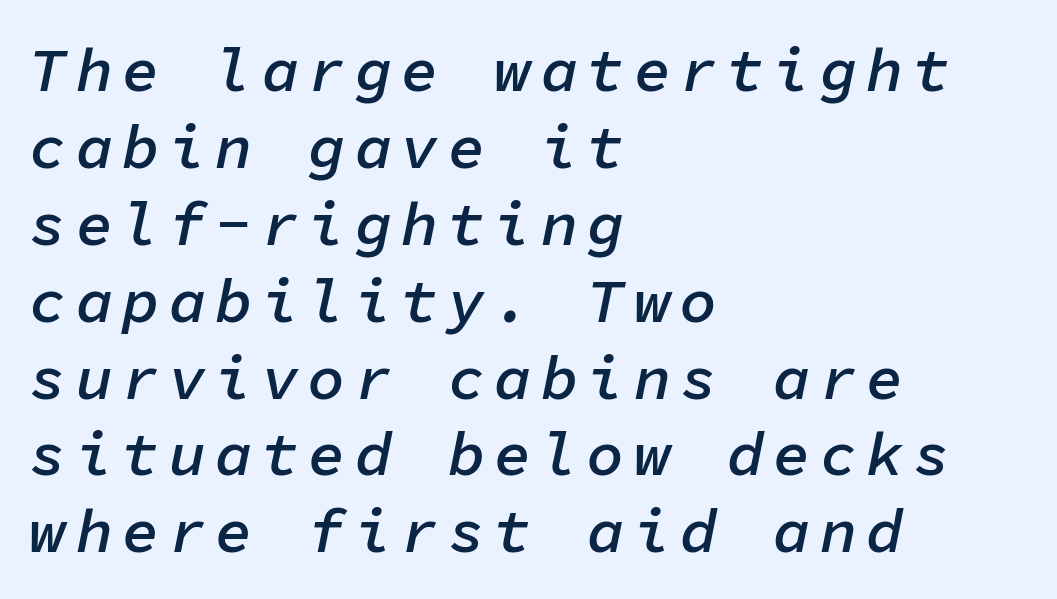
The image shows 62 px semibold type, italic (leaning right), monospaced; set left-aligned, line spacing 1.24x, not underlined; low stroke contrast and a medium x-height.
